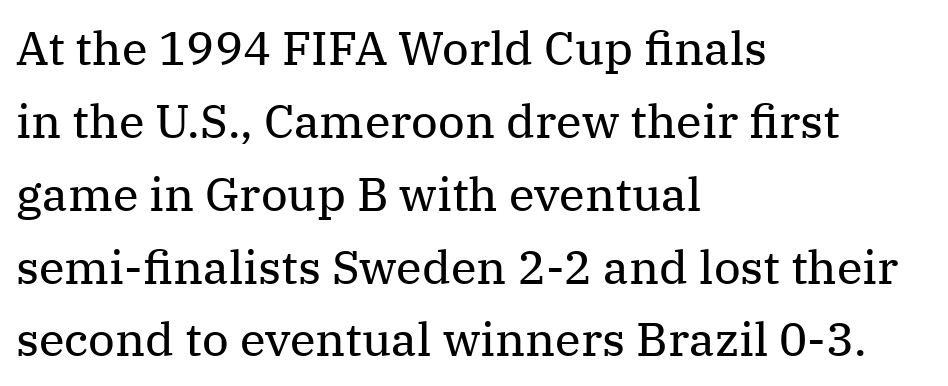
Leading matches the norm, producing a regular column. The cut favours lightness, reaching ordinary text weight at its darkest. Style check: upright. A bare baseline throughout the passage. Every row of glyphs begins at an identical x-position on the left. This sample has the flowing, uneven cadence of proportional lettering.
